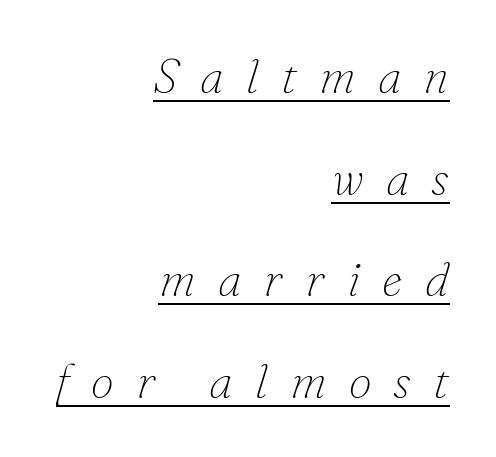
Q: Is the text bold? A: No.
Q: Is the text italic (slanted)? A: Yes, it leans right by about 16 degrees.
Q: Is the typeface a serif or a sans-serif typeface? A: Serif.
Q: Is the text underlined? A: Yes.
Q: How is the paragraph aligned? A: Right-aligned.
Q: Is the spacing between letters normal or unusually wide? A: Unusually wide.
Q: Is the spacing between lines tight, normal or loose? A: Loose.
Q: Width (condensed, normal, or wide)? A: Normal.
Q: Stroke contrast? A: Low.
Q: x-height? A: Small.
Q: Monospaced? A: No.
